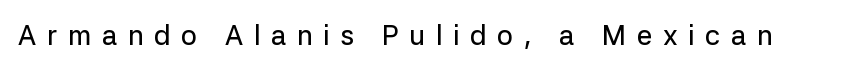
Varying glyph widths throughout — classic text-font behaviour. Each letter's strokes conclude bluntly, with no projecting serifs. The specimen omits any rule beneath the text block's lines. Look at the tracking — it's clearly loosened, letters drifting apart. Quick note: not italic, upright.
